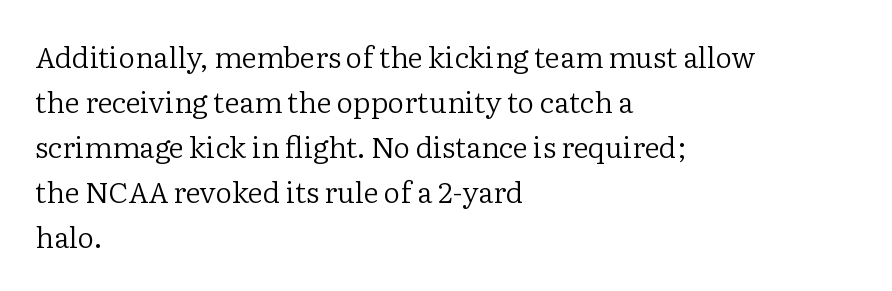
The image shows 29 px regular-weight serif type, upright; set left-aligned, normal line spacing (1.55x), normal letter spacing, not underlined; low stroke contrast and a medium x-height.
